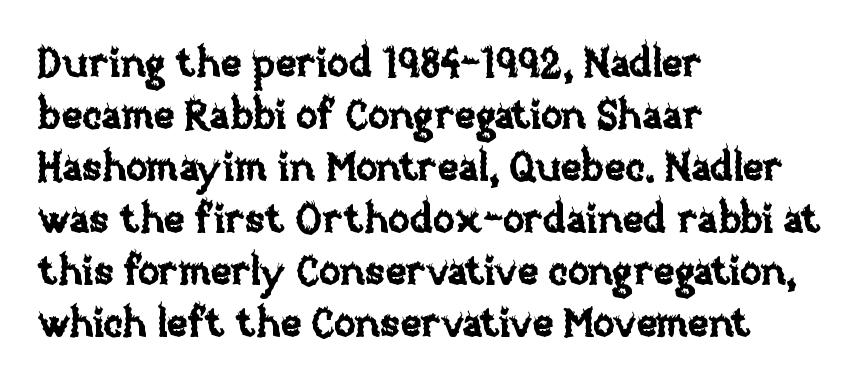
The image shows 40 px text type, upright; set left-aligned, normal line spacing (1.3x), normal letter spacing, not underlined; low stroke contrast and a large x-height.
